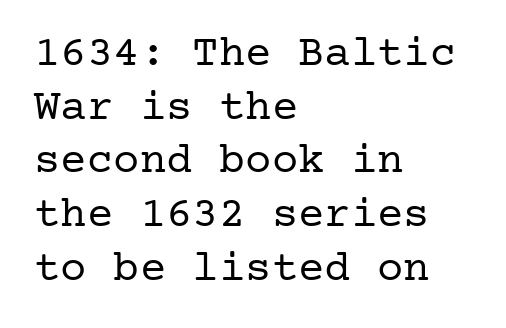
The image shows 44 px regular-weight serif type, upright; set left-aligned, line spacing 1.22x, normal letter spacing, not underlined; low stroke contrast and a medium x-height.
